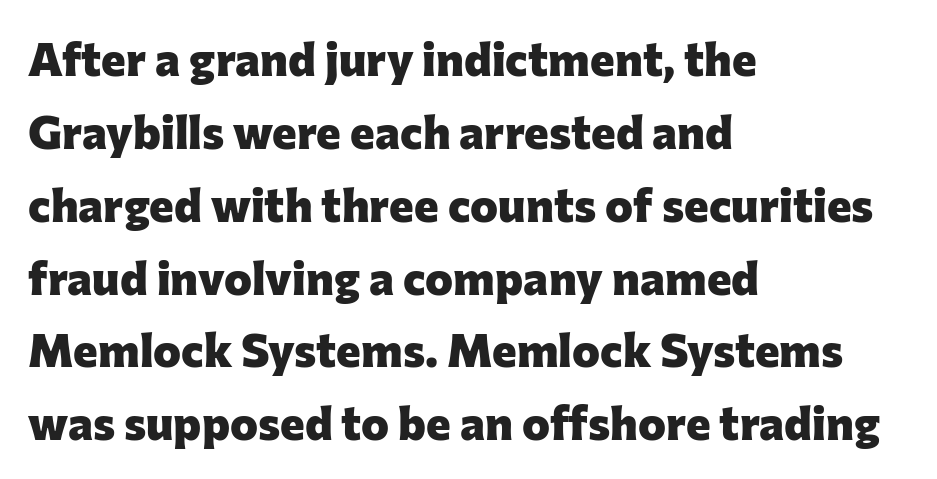
{"serif": "no", "italic": "no", "bold": "yes", "weight": "heavy", "width": "normal", "stroke_contrast": "low", "x_height": "medium", "monospaced": "no", "underline": "no", "align": "left", "line_spacing": "normal", "line_spacing_ratio": 1.55, "letter_spacing": "normal", "letter_spacing_em": 0.0, "glyph_px": 47}
